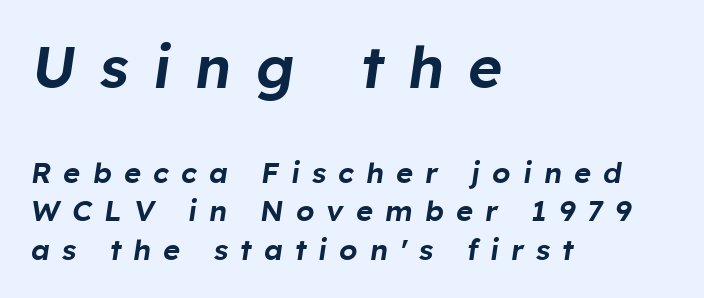
Q: Is the text italic (slanted)? A: Yes, it leans right by about 8 degrees.
Q: Is the text underlined? A: No.
Q: How is the paragraph aligned? A: Left-aligned.
Q: Is the spacing between letters normal or unusually wide? A: Unusually wide.
Q: Is the spacing between lines tight, normal or loose? A: Normal.
Q: Which block of text is set in a larger size, the first (top) or the second (bottom)? A: The first (top) one.
Q: Width (condensed, normal, or wide)? A: Normal.
Q: Stroke contrast? A: Low.
Q: x-height? A: Medium.
Q: Monospaced? A: No.
